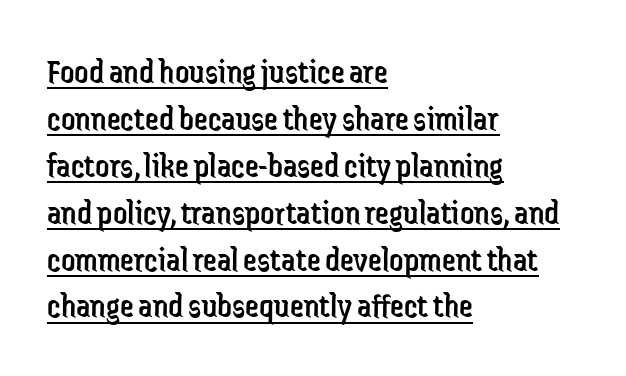
Q: Is the text bold? A: No.
Q: Is the text italic (slanted)? A: No, it is upright.
Q: Is the typeface a serif or a sans-serif typeface? A: Sans-serif.
Q: Is the text underlined? A: Yes.
Q: How is the paragraph aligned? A: Left-aligned.
Q: Is the spacing between letters normal or unusually wide? A: Normal.
Q: Is the spacing between lines tight, normal or loose? A: Normal.
Q: Width (condensed, normal, or wide)? A: Condensed.
Q: Stroke contrast? A: Low.
Q: x-height? A: Medium.
Q: Monospaced? A: No.
